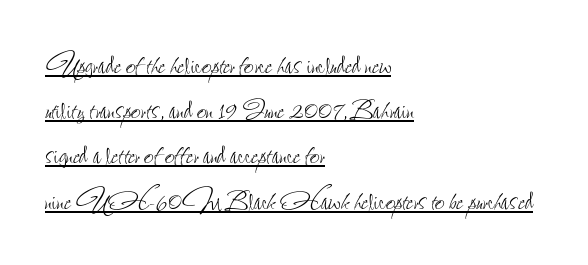
The image shows 34 px thin, condensed type; set left-aligned, normal line spacing (1.33x), normal letter spacing, underlined; low stroke contrast and a small x-height.
